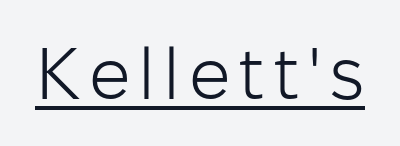
Q: Is the text bold? A: No.
Q: Is the text italic (slanted)? A: No, it is upright.
Q: Is the typeface a serif or a sans-serif typeface? A: Sans-serif.
Q: Is the text underlined? A: Yes.
Q: Width (condensed, normal, or wide)? A: Normal.
Q: Stroke contrast? A: Low.
Q: x-height? A: Medium.
Q: Monospaced? A: No.
